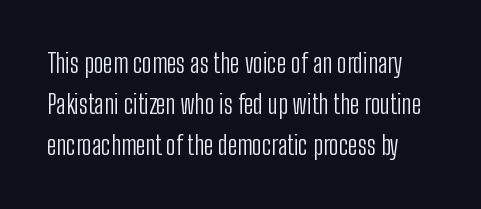
The image shows 26 px text type, upright; set normal line spacing (1.58x), normal letter spacing, not underlined.
